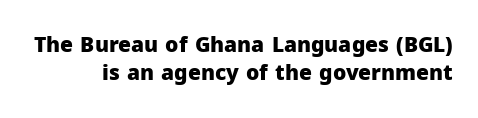
{"italic": "no", "bold": "yes", "underline": "no", "line_spacing": "normal", "line_spacing_ratio": 1.33, "letter_spacing": "normal", "letter_spacing_em": 0.0, "glyph_px": 21}
